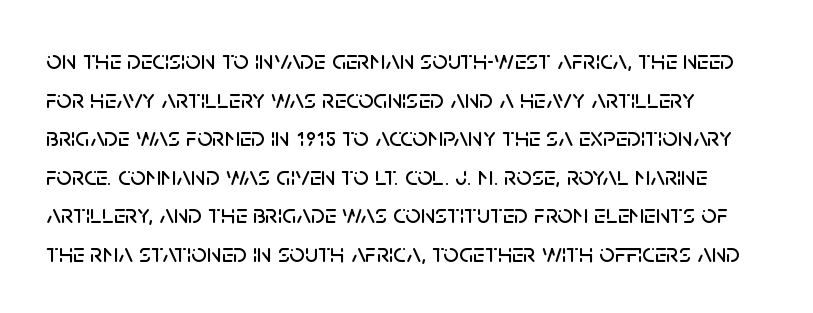
Evenly set lines give the paragraph a standard silhouette. Letters rest on an invisible, unmarked baseline. Is the letter spacing exaggerated? No — it looks like the ordinary default. Nope, not italic — everything's standing straight.
